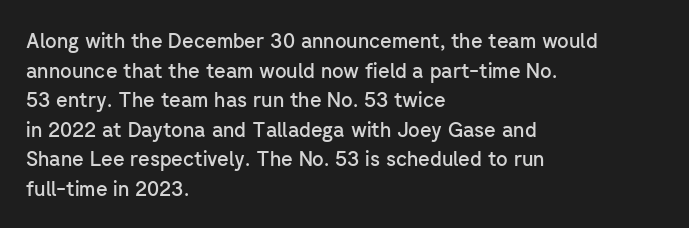
Q: Is the text bold? A: Semi-bold.
Q: Is the text italic (slanted)? A: No, it is upright.
Q: Is the text underlined? A: No.
Q: How is the paragraph aligned? A: Left-aligned.
Q: Is the spacing between letters normal or unusually wide? A: Normal.
Q: Is the spacing between lines tight, normal or loose? A: Normal.
